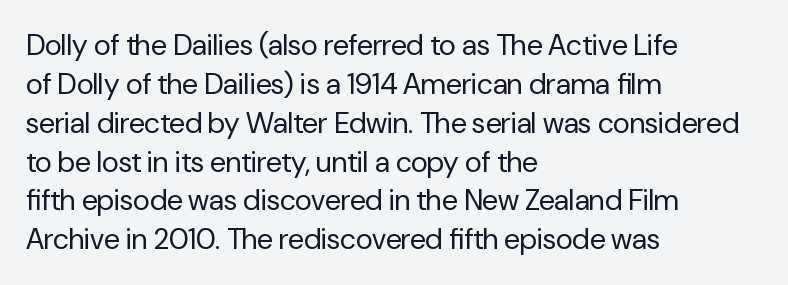
Do the characters align in a grid? No, the font is proportional. One glance says typical: line gaps are just what's usual. Posture: vertical. Weight class: somewhere from thin through regular. Short note: letters normally spaced. The paragraph shown leans on its left margin.
